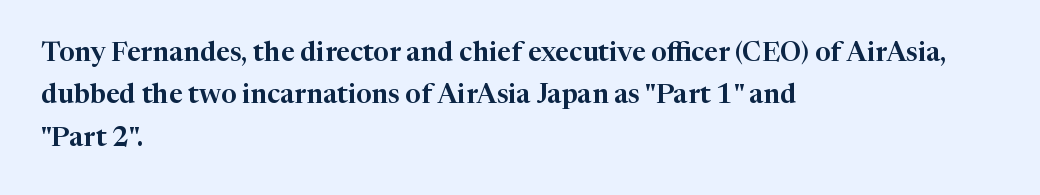
The image shows 27 px text type, upright; set left-aligned, normal line spacing (1.57x), normal letter spacing, not underlined.
